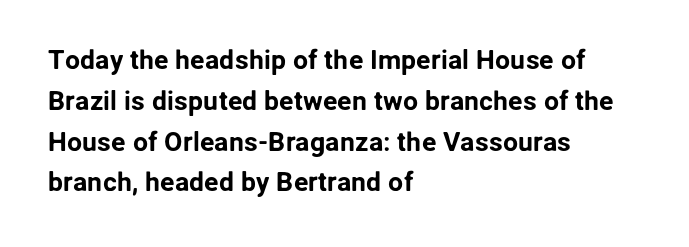
The typography opts for an upright posture over an oblique one. Descenders hang freely into open space. The rag falls on the right side of this text block. No extra tracking has been applied to these lines. Does the leading feel generous? No, just average.
